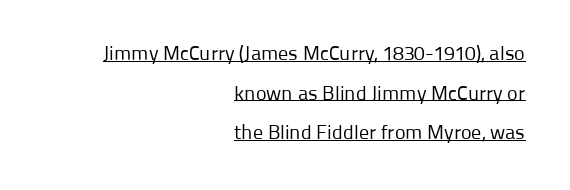
Q: Is the text bold? A: No.
Q: Is the text italic (slanted)? A: No, it is upright.
Q: Is the text underlined? A: Yes.
Q: How is the paragraph aligned? A: Right-aligned.
Q: Is the spacing between letters normal or unusually wide? A: Normal.
Q: Is the spacing between lines tight, normal or loose? A: Loose.
